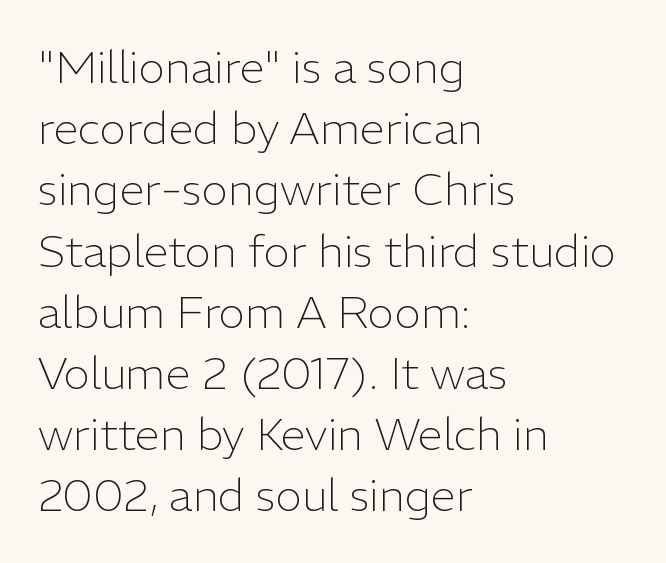
The glyphs in this specimen are sans serif. The line texture is even and compact thanks to regular tracking. Caption: multi-line text, flush left, ragged right. A normal amount of white space separates one row of letters from the next. The typeface has the unassuming heft of standard copy or less.
